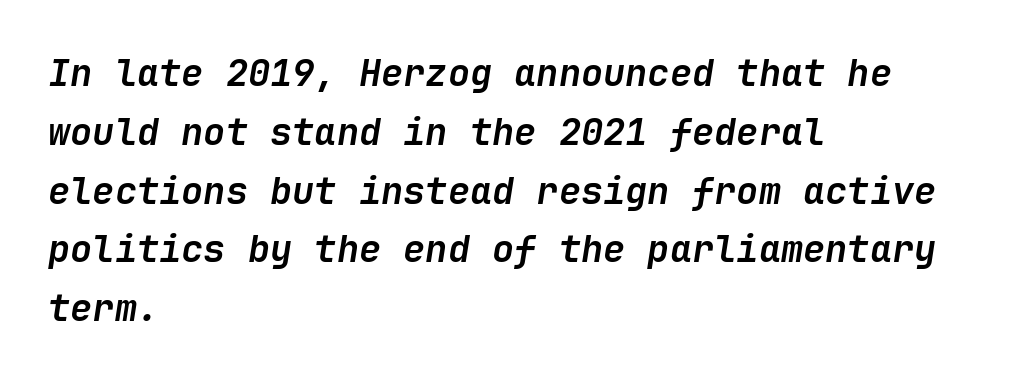
The image shows 37 px semibold type, italic (leaning right); set left-aligned, normal line spacing (1.59x), normal letter spacing, not underlined; low stroke contrast and a medium x-height.
